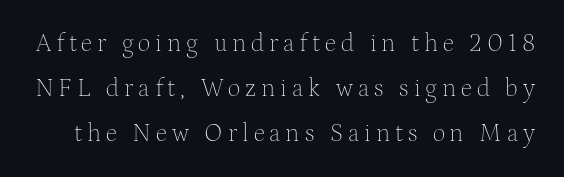
Q: Is the text bold? A: No.
Q: Is the text italic (slanted)? A: No, it is upright.
Q: Is the text underlined? A: No.
Q: Is the spacing between letters normal or unusually wide? A: Unusually wide.
